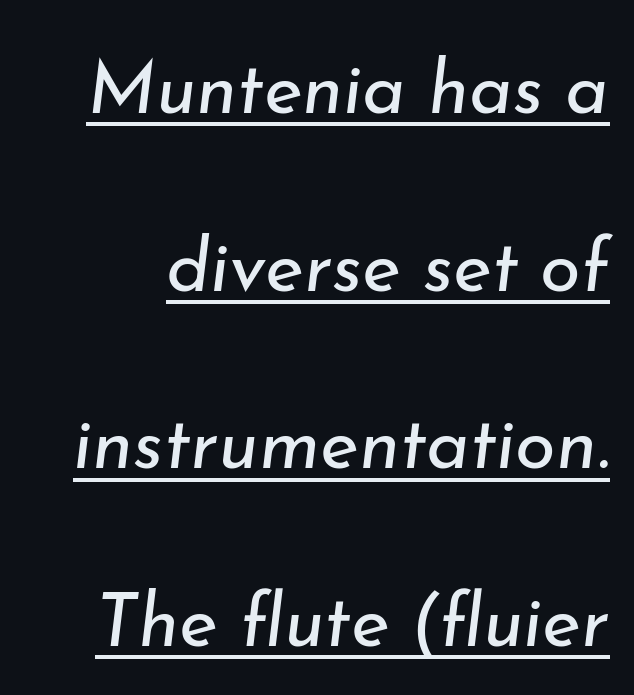
The image shows 74 px regular-weight type, italic (leaning right); set loose line spacing (2.4x), normal letter spacing, underlined; low stroke contrast and a small x-height.
